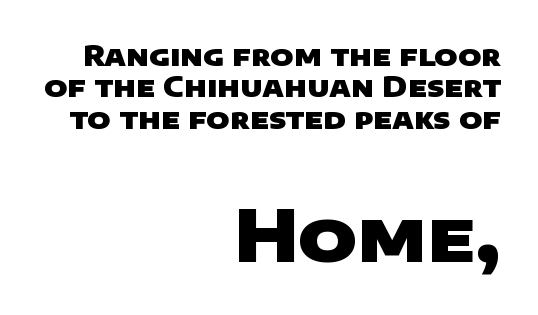
Font category for this specimen: sans-serif. Between these two stacked blocks, the lower one wins on size. The string is rendered with underlining switched off. Think of a printed novel: that variable character pitch is what you see here.
